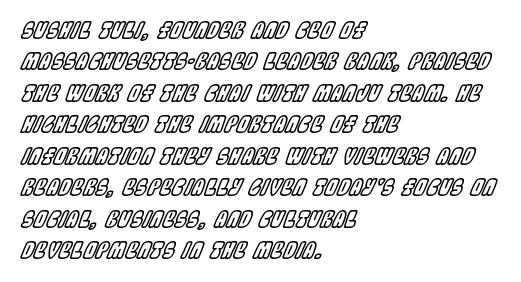
The image shows 22 px text type, italic (leaning right); set left-aligned, normal line spacing (1.43x), normal letter spacing, not underlined.
